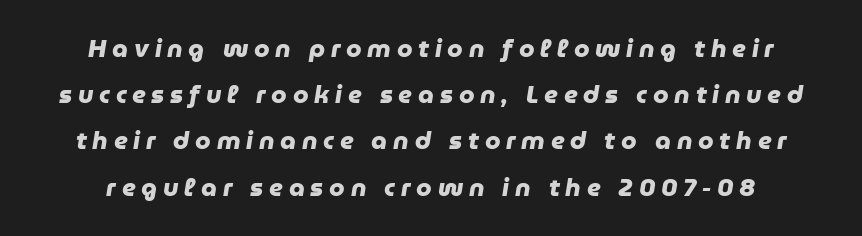
{"bold": "yes", "underline": "no", "line_spacing_ratio": 1.85, "letter_spacing": "wide", "letter_spacing_em": 0.23, "glyph_px": 25}
